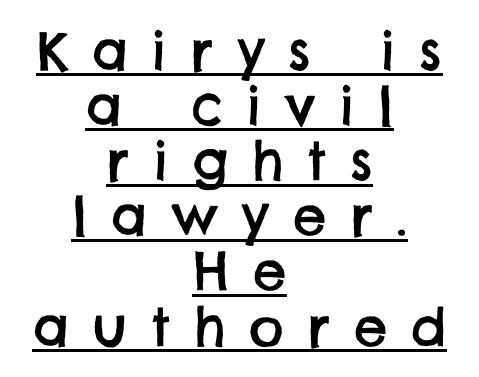
Q: Is the typeface a serif or a sans-serif typeface? A: Sans-serif.
Q: Is the text underlined? A: Yes.
Q: How is the paragraph aligned? A: Centered.
Q: Is the spacing between letters normal or unusually wide? A: Unusually wide.
Q: Is the spacing between lines tight, normal or loose? A: Tight.
Q: Width (condensed, normal, or wide)? A: Normal.
Q: Stroke contrast? A: Low.
Q: x-height? A: Large.
Q: Monospaced? A: No.
